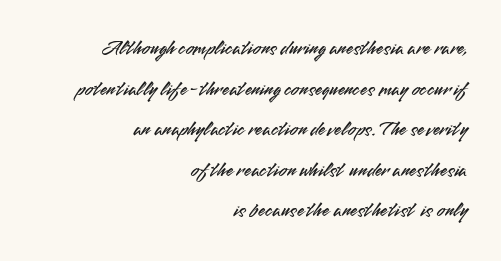
Caption: standard tracking, unaltered. Horizontal bands of white between lines are thick stripes. Leftover space on each line is placed entirely before the opening word.
